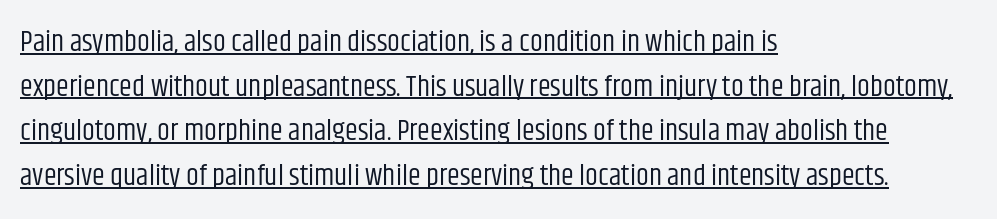
{"serif": "no", "italic": "no", "bold": "no", "weight": "regular", "width": "condensed", "stroke_contrast": "low", "x_height": "large", "monospaced": "no", "underline": "yes", "align": "left", "line_spacing": "normal", "line_spacing_ratio": 1.54, "letter_spacing": "normal", "letter_spacing_em": 0.0, "glyph_px": 29}
